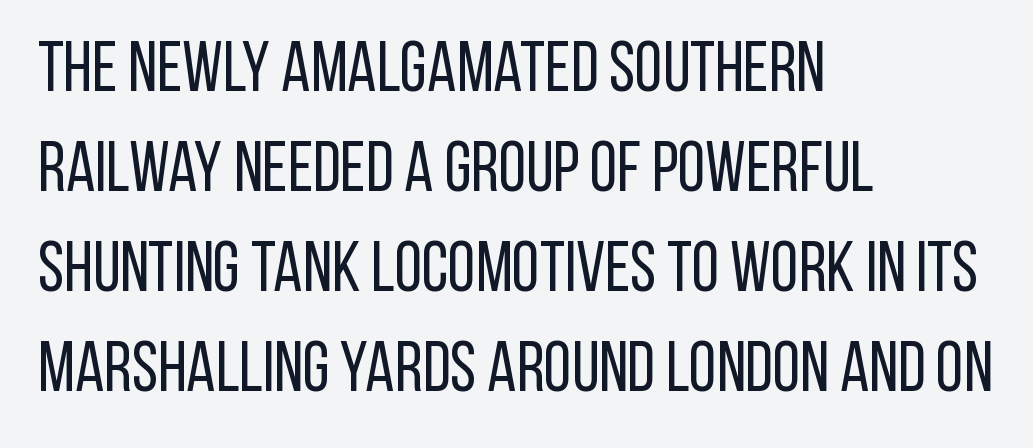
Q: Is the text bold? A: No.
Q: Is the text italic (slanted)? A: No, it is upright.
Q: Is the typeface a serif or a sans-serif typeface? A: Sans-serif.
Q: Is the text underlined? A: No.
Q: How is the paragraph aligned? A: Left-aligned.
Q: Is the spacing between letters normal or unusually wide? A: Normal.
Q: Is the spacing between lines tight, normal or loose? A: Normal.
Q: Width (condensed, normal, or wide)? A: Condensed.
Q: Stroke contrast? A: Low.
Q: x-height? A: Large.
Q: Monospaced? A: No.
